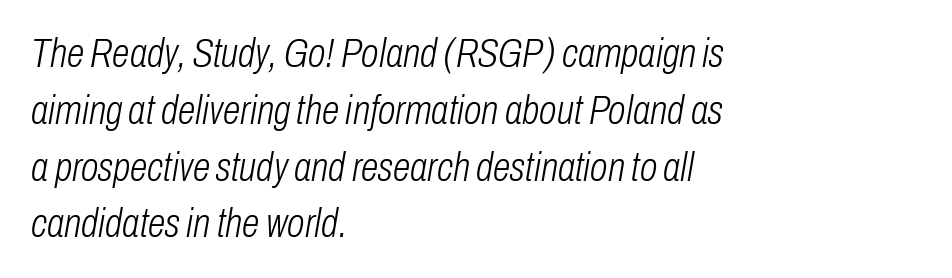
Q: Is the text bold? A: No.
Q: Is the text italic (slanted)? A: Yes, it leans right by about 10 degrees.
Q: Is the text underlined? A: No.
Q: How is the paragraph aligned? A: Left-aligned.
Q: Is the spacing between letters normal or unusually wide? A: Normal.
Q: Is the spacing between lines tight, normal or loose? A: Normal.
Q: Width (condensed, normal, or wide)? A: Condensed.
Q: Stroke contrast? A: Low.
Q: x-height? A: Medium.
Q: Monospaced? A: No.
